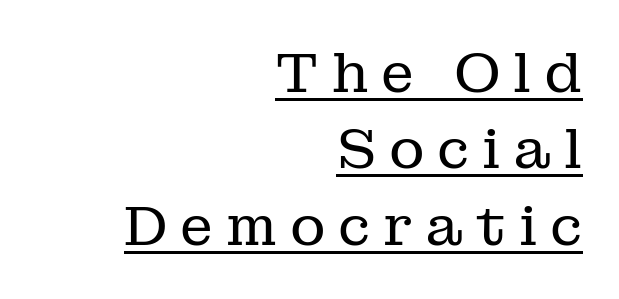
{"serif": "yes", "italic": "no", "bold": "no", "weight": "regular", "width": "normal", "stroke_contrast": "low", "x_height": "medium", "monospaced": "no", "underline": "yes", "align": "right", "line_spacing": "normal", "line_spacing_ratio": 1.39, "letter_spacing": "wide", "letter_spacing_em": 0.23, "glyph_px": 55}
